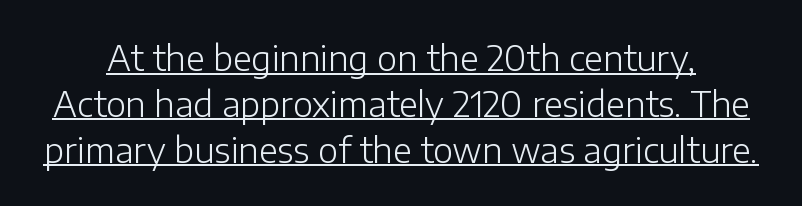
These glyphs show unthickened strokes, regular width or finer. These lines are rendered in a variable-pitch font. This rendering features underlined lettering. Interline gaps are of average width in this sample. A roman cut, with each character standing at attention. These lines are composed in type without serifs.
